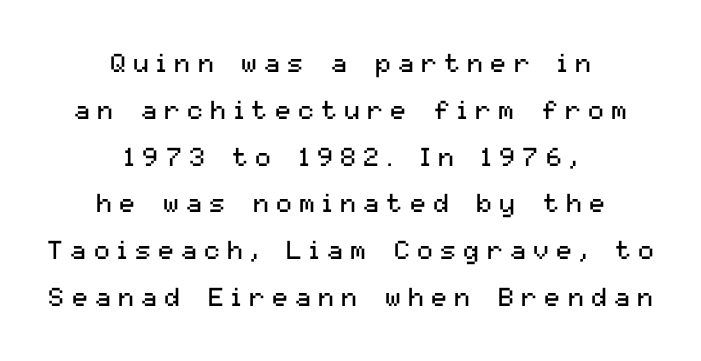
Spacing between characters has been opened up far beyond the box default. Underlining? Definitely not there. One-word summary of the alignment: center. Vertical strokes here are truly vertical. Letters have the restrained weight of plain body copy at most.
